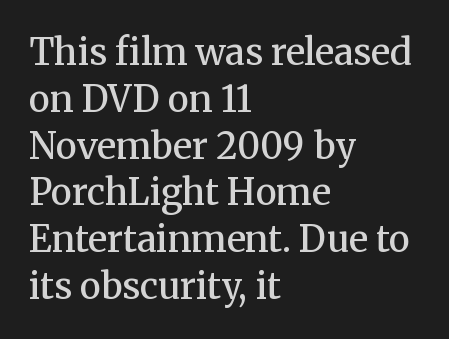
Q: Is the text bold? A: Semi-bold.
Q: Is the text italic (slanted)? A: No, it is upright.
Q: Is the typeface a serif or a sans-serif typeface? A: Serif.
Q: Is the text underlined? A: No.
Q: How is the paragraph aligned? A: Left-aligned.
Q: Is the spacing between letters normal or unusually wide? A: Normal.
Q: Is the spacing between lines tight, normal or loose? A: Normal.
Q: Width (condensed, normal, or wide)? A: Normal.
Q: Stroke contrast? A: Medium.
Q: x-height? A: Medium.
Q: Monospaced? A: No.
